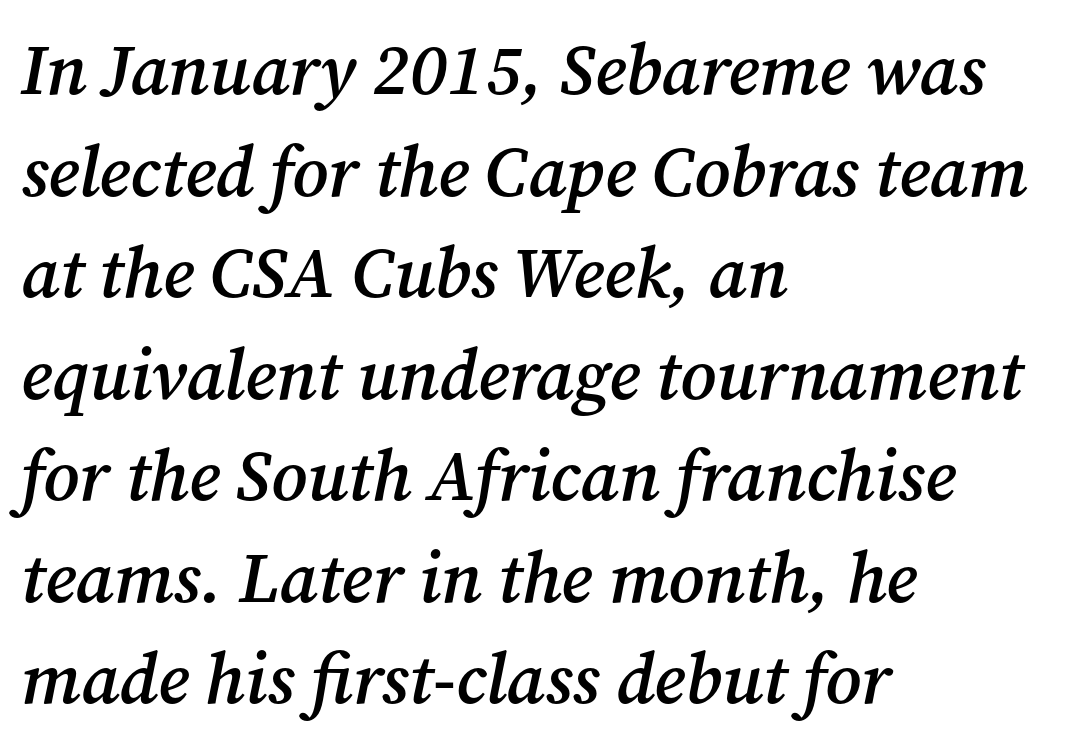
The image shows 71 px semibold serif type, italic (leaning right); set left-aligned, normal line spacing (1.43x), normal letter spacing, not underlined; medium stroke contrast and a medium x-height.
